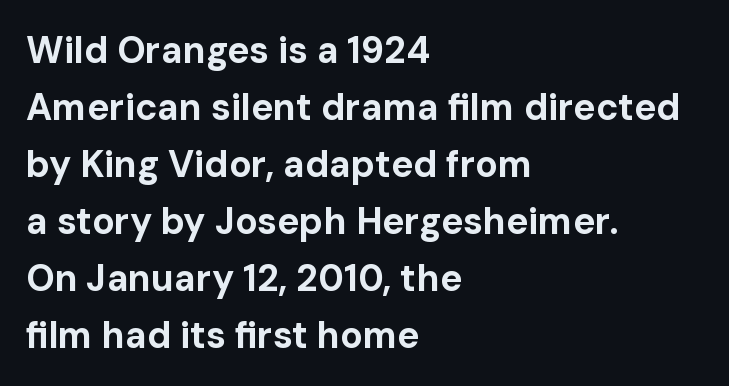
The image shows 37 px bold sans-serif type, upright; set left-aligned, normal line spacing (1.54x), normal letter spacing, not underlined; low stroke contrast and a medium x-height.
